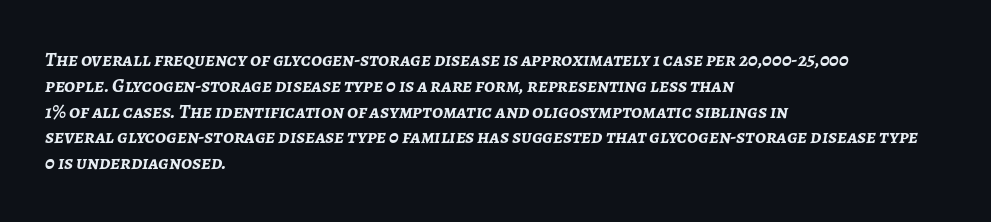
Q: Is the text bold? A: Yes.
Q: Is the text italic (slanted)? A: Yes, it leans right by about 7 degrees.
Q: Is the text underlined? A: No.
Q: How is the paragraph aligned? A: Left-aligned.
Q: Is the spacing between letters normal or unusually wide? A: Normal.
Q: Is the spacing between lines tight, normal or loose? A: Normal.
